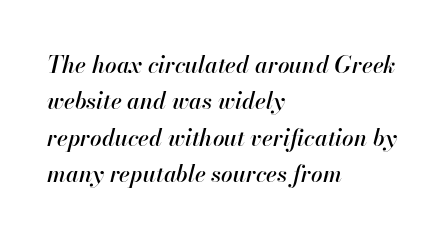
Q: Is the text italic (slanted)? A: Yes, it leans right by about 13 degrees.
Q: Is the text underlined? A: No.
Q: How is the paragraph aligned? A: Left-aligned.
Q: Is the spacing between letters normal or unusually wide? A: Normal.
Q: Is the spacing between lines tight, normal or loose? A: Normal.
